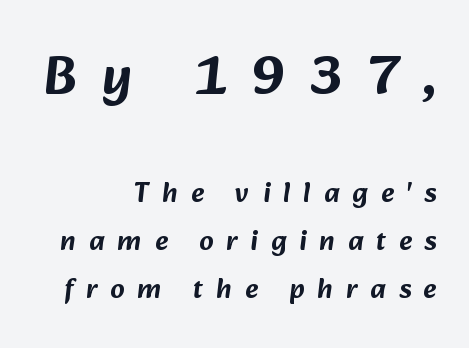
Q: Is the typeface a serif or a sans-serif typeface? A: Sans-serif.
Q: Is the text underlined? A: No.
Q: How is the paragraph aligned? A: Right-aligned.
Q: Is the spacing between letters normal or unusually wide? A: Unusually wide.
Q: Which block of text is set in a larger size, the first (top) or the second (bottom)? A: The first (top) one.
Q: Width (condensed, normal, or wide)? A: Normal.
Q: Stroke contrast? A: Low.
Q: x-height? A: Medium.
Q: Monospaced? A: No.
